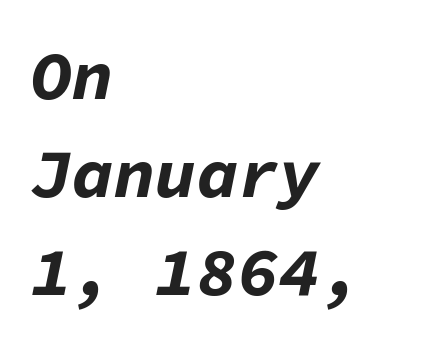
Line spacing here is normal. Does the copy run flush right? No — it runs flush left. The face used here has a pronounced slope to its letters. Do the characters align in a grid? Yes, the font is monospaced. The glyphs are unaccompanied by any horizontal stroke below them. Standard letterfit; no display-style spreading of the glyphs.
